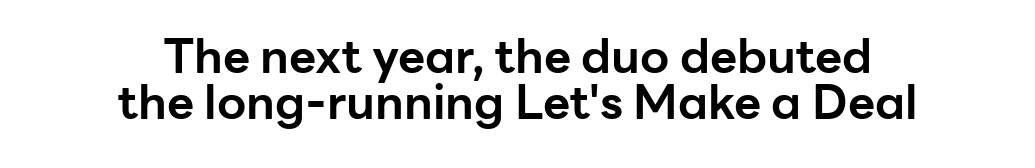
Proportional: the letters do not fall into vertical columns. Tall strokes in this sample are plumb rather than angled. Here the glyphs are tracked normally, forming tight word shapes. Just letters on the line, the space beneath them empty. These lines stack symmetrically, like a column narrowing and widening about its center. Thick stems and heavy bowls — unmistakably bold.
